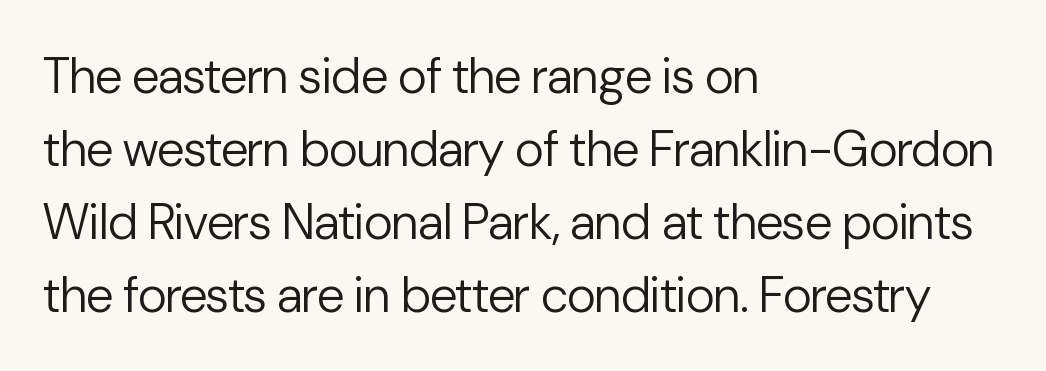
The image shows 50 px regular-weight sans-serif type, upright; set left-aligned, normal line spacing (1.46x), normal letter spacing, not underlined; low stroke contrast and a medium x-height.
